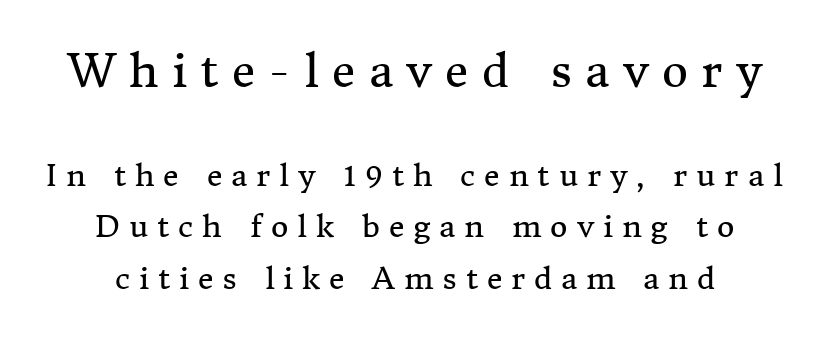
Lines of text with bare space underneath. Each stroke keeps to a modest, everyday thickness or less. Small tapered or slab feet sit at the stroke ends, so this counts as serif. Style check: upright. What stands out about the letter spacing? Its width — letters are far apart. The rendering uses natural spacing where letterforms have individual widths.
